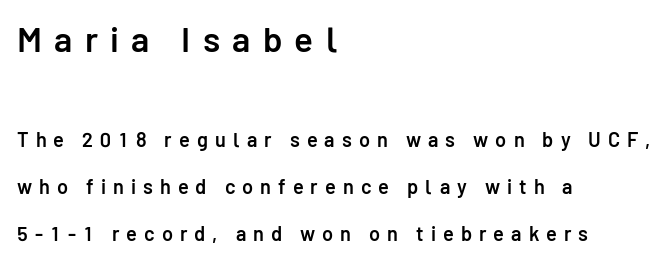
The image shows 35 px semibold sans-serif type, upright; set left-aligned, loose line spacing (2.35x), unusually wide letter spacing (+0.35 em), not underlined; the first (top) block is 1.75x larger; low stroke contrast and a medium x-height.
